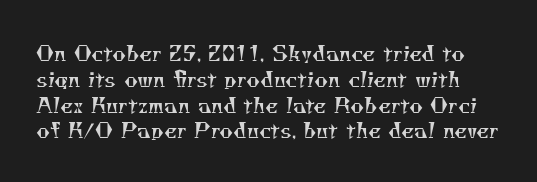
Check the space under the baseline: it is left empty. Weight: regular or lighter. Each word holds together tightly as a unit, with standard inter-letter gaps.
